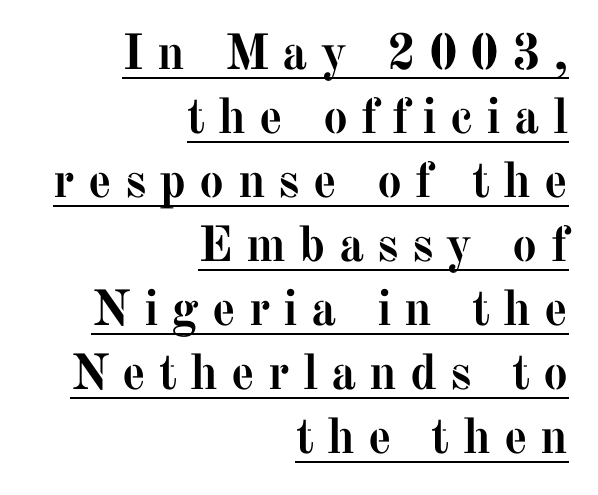
Q: Is the text bold? A: Yes.
Q: Is the text italic (slanted)? A: No, it is upright.
Q: Is the typeface a serif or a sans-serif typeface? A: Serif.
Q: Is the text underlined? A: Yes.
Q: How is the paragraph aligned? A: Right-aligned.
Q: Is the spacing between letters normal or unusually wide? A: Unusually wide.
Q: Is the spacing between lines tight, normal or loose? A: Normal.
Q: Width (condensed, normal, or wide)? A: Normal.
Q: Stroke contrast? A: Medium.
Q: x-height? A: Medium.
Q: Monospaced? A: No.
